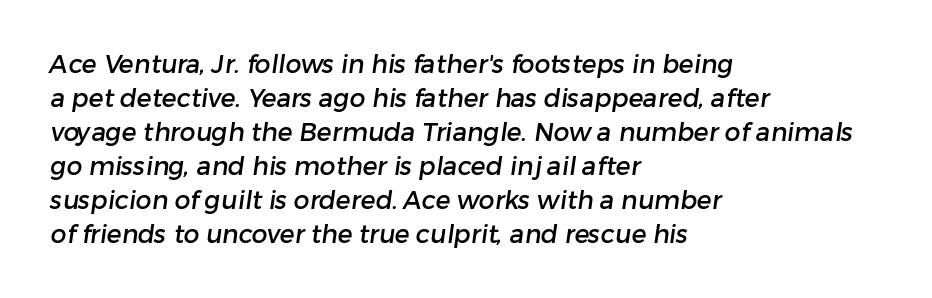
The paragraph shown leans on its left margin. Short note: letters normally spaced. Unmarked baselines from the first word to the last. Line spacing here is normal.
